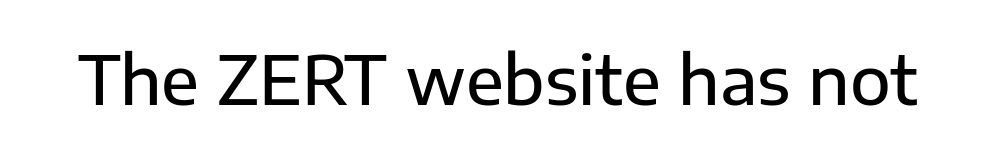
The image shows 67 px sans-serif type, upright; set normal letter spacing, not underlined; low stroke contrast and a medium x-height.
